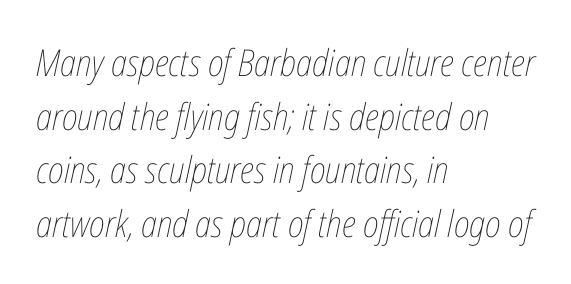
Q: Is the text bold? A: No.
Q: Is the text italic (slanted)? A: Yes, it leans right by about 12 degrees.
Q: Is the text underlined? A: No.
Q: How is the paragraph aligned? A: Left-aligned.
Q: Is the spacing between letters normal or unusually wide? A: Normal.
Q: Is the spacing between lines tight, normal or loose? A: Normal.
Q: Width (condensed, normal, or wide)? A: Condensed.
Q: Stroke contrast? A: Low.
Q: x-height? A: Medium.
Q: Monospaced? A: No.
